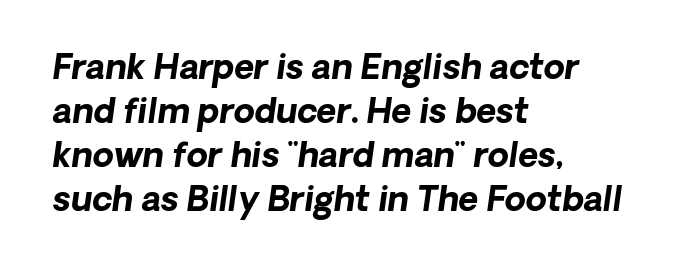
Q: Is the text bold? A: Yes.
Q: Is the typeface a serif or a sans-serif typeface? A: Sans-serif.
Q: Is the text underlined? A: No.
Q: How is the paragraph aligned? A: Left-aligned.
Q: Is the spacing between letters normal or unusually wide? A: Normal.
Q: Is the spacing between lines tight, normal or loose? A: Normal.
Q: Width (condensed, normal, or wide)? A: Normal.
Q: Stroke contrast? A: Low.
Q: x-height? A: Medium.
Q: Monospaced? A: No.
